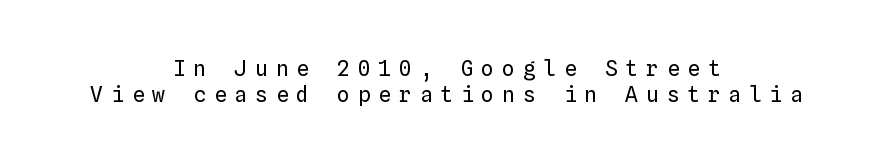
Q: Is the text bold? A: No.
Q: Is the text italic (slanted)? A: No, it is upright.
Q: Is the text underlined? A: No.
Q: How is the paragraph aligned? A: Centered.
Q: Is the spacing between letters normal or unusually wide? A: Unusually wide.
